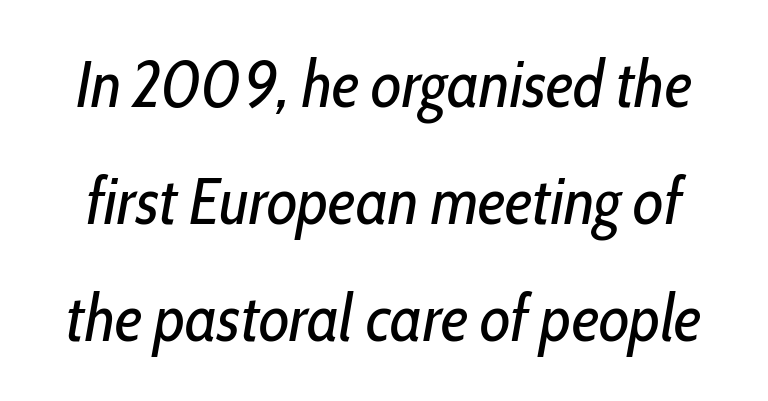
The image shows 66 px regular-weight, condensed type, italic (leaning right); set line spacing 1.77x, normal letter spacing, not underlined; low stroke contrast and a medium x-height.
